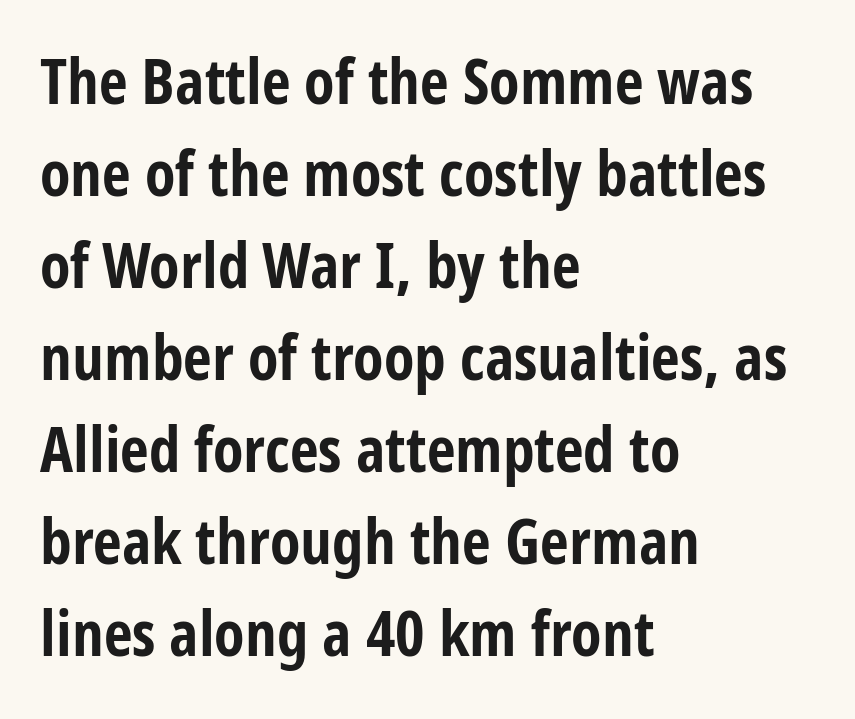
{"serif": "no", "italic": "no", "bold": "yes", "weight": "bold", "width": "condensed", "stroke_contrast": "low", "x_height": "large", "monospaced": "no", "underline": "no", "align": "left", "line_spacing": "normal", "line_spacing_ratio": 1.46, "letter_spacing": "normal", "letter_spacing_em": 0.0, "glyph_px": 63}
